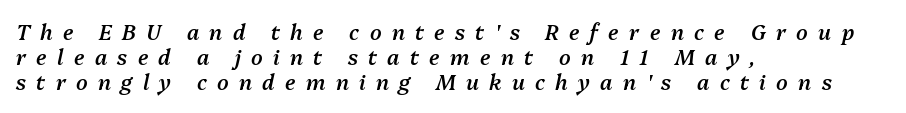
{"italic": "yes", "lean": "right", "slant_degrees": 13, "bold": "semi", "underline": "no", "align": "left", "line_spacing_ratio": 1.2, "letter_spacing": "wide", "letter_spacing_em": 0.49, "glyph_px": 21}
